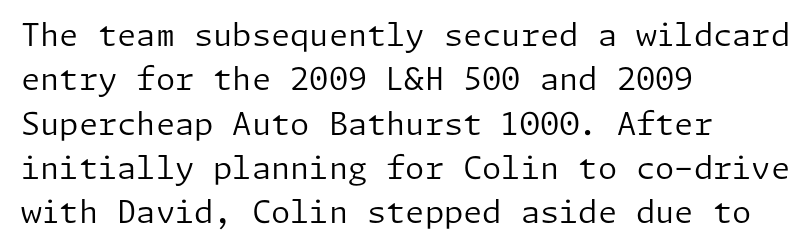
The image shows 31 px regular-weight sans-serif type, upright; set left-aligned, normal line spacing (1.43x), normal letter spacing, not underlined; low stroke contrast and a medium x-height.
